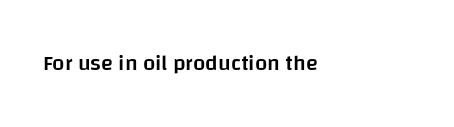
Q: Is the text bold? A: Semi-bold.
Q: Is the text italic (slanted)? A: No, it is upright.
Q: Is the text underlined? A: No.
Q: How is the paragraph aligned? A: Left-aligned.
Q: Is the spacing between letters normal or unusually wide? A: Normal.
